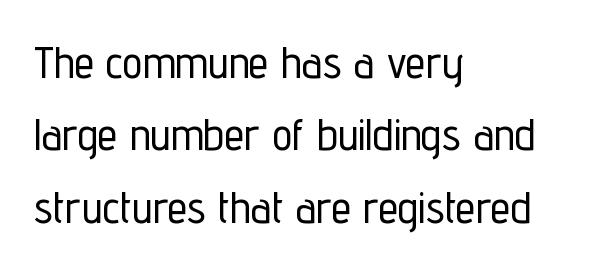
{"serif": "no", "italic": "no", "width": "condensed", "stroke_contrast": "low", "x_height": "medium", "monospaced": "no", "underline": "no", "align": "left", "line_spacing": "normal", "line_spacing_ratio": 1.61, "letter_spacing": "normal", "letter_spacing_em": 0.0, "glyph_px": 45}
